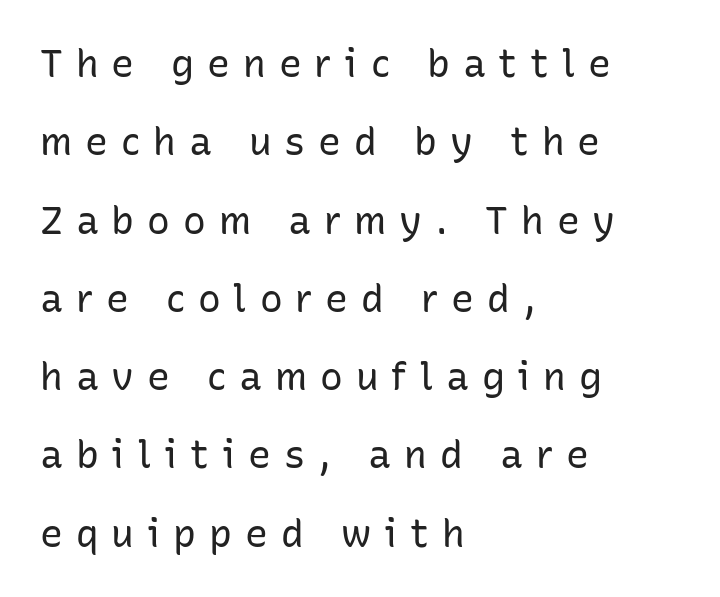
The image shows 38 px regular-weight sans-serif type, upright; set left-aligned, loose line spacing (2.06x), unusually wide letter spacing (+0.34 em), not underlined; low stroke contrast and a medium x-height.
